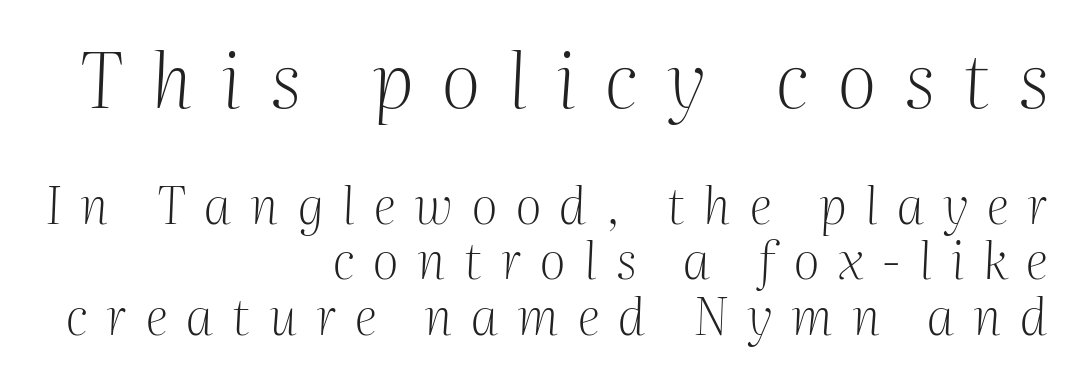
{"serif": "yes", "italic": "yes", "lean": "right", "slant_degrees": 2, "bold": "no", "weight": "light", "width": "normal", "stroke_contrast": "medium", "x_height": "medium", "monospaced": "no", "underline": "no", "align": "right", "line_spacing": "tight", "line_spacing_ratio": 1.09, "letter_spacing": "wide", "letter_spacing_em": 0.37, "larger_block": "first", "size_ratio": 1.51, "glyph_px": 77}
